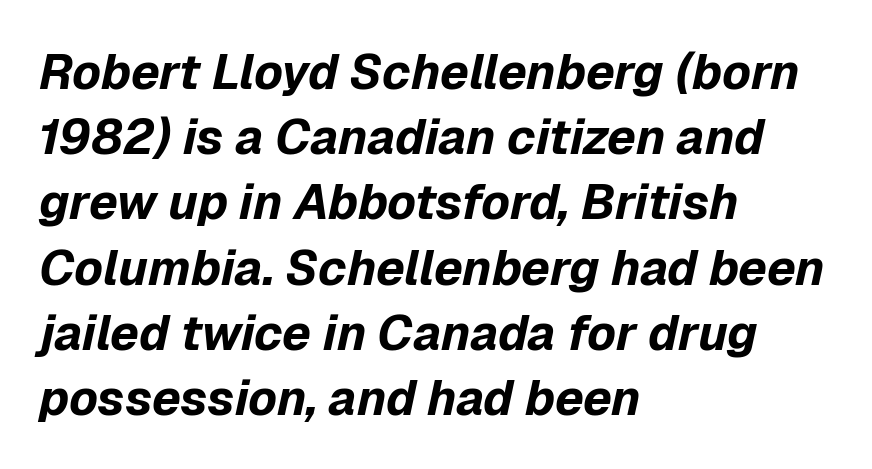
{"italic": "yes", "lean": "right", "slant_degrees": 12, "bold": "yes", "weight": "bold", "width": "normal", "stroke_contrast": "low", "x_height": "medium", "monospaced": "no", "underline": "no", "align": "left", "line_spacing": "normal", "line_spacing_ratio": 1.33, "letter_spacing": "normal", "letter_spacing_em": 0.0, "glyph_px": 49}
